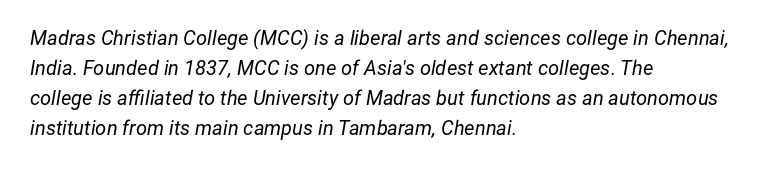
Q: Is the text bold? A: No.
Q: Is the text italic (slanted)? A: Yes, it leans right by about 12 degrees.
Q: Is the text underlined? A: No.
Q: How is the paragraph aligned? A: Left-aligned.
Q: Is the spacing between letters normal or unusually wide? A: Normal.
Q: Is the spacing between lines tight, normal or loose? A: Normal.
